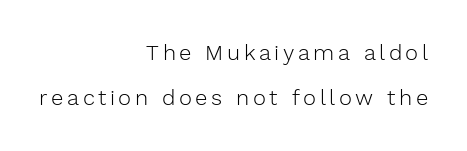
The image shows 22 px text type, upright; set right-aligned, loose line spacing (2.06x), not underlined.
